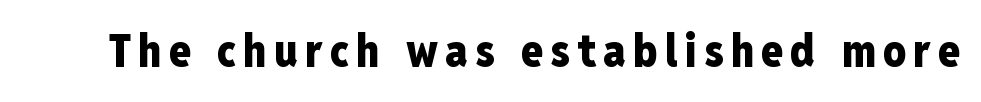
Q: Is the text bold? A: Yes.
Q: Is the text italic (slanted)? A: No, it is upright.
Q: Is the typeface a serif or a sans-serif typeface? A: Sans-serif.
Q: Is the text underlined? A: No.
Q: Width (condensed, normal, or wide)? A: Condensed.
Q: Stroke contrast? A: Low.
Q: x-height? A: Medium.
Q: Monospaced? A: No.
